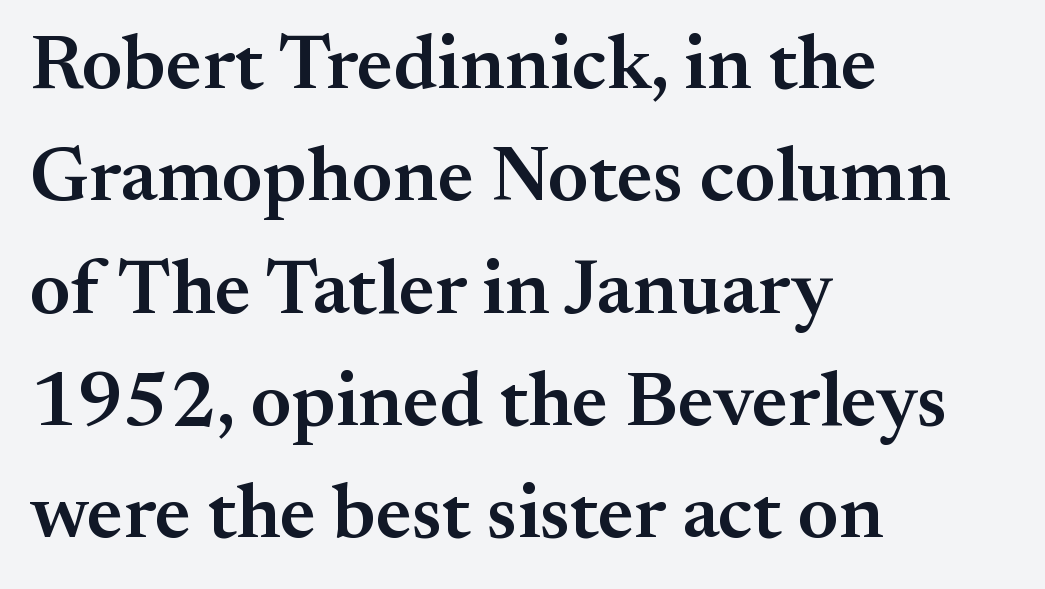
{"serif": "yes", "italic": "no", "bold": "semi", "weight": "semibold", "width": "normal", "stroke_contrast": "medium", "x_height": "small", "monospaced": "no", "underline": "no", "align": "left", "line_spacing": "normal", "line_spacing_ratio": 1.44, "letter_spacing": "normal", "letter_spacing_em": 0.0, "glyph_px": 78}
